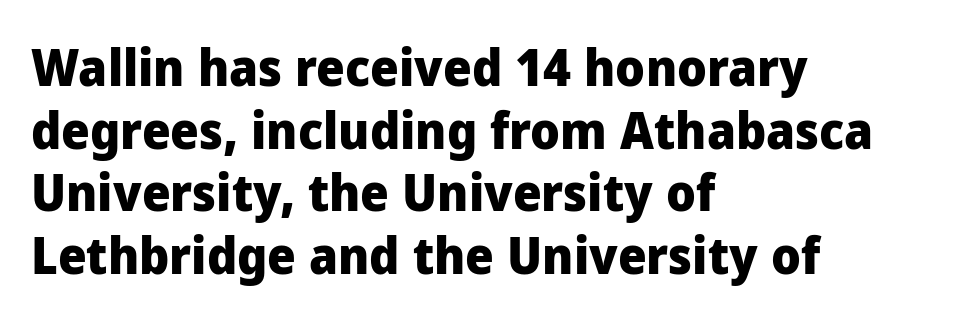
The image shows 51 px heavy sans-serif type, upright; set left-aligned, line spacing 1.23x, normal letter spacing, not underlined; low stroke contrast and a medium x-height.
